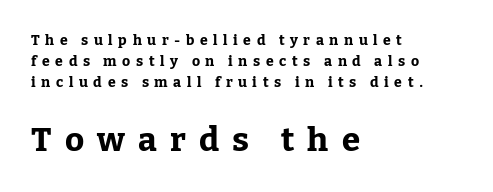
Every row of glyphs begins at an identical x-position on the left. Vertical spacing — default. The rendering inserts visible extra space after every character. Type without underlining.
